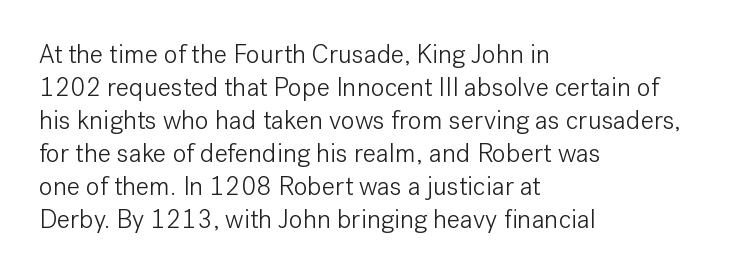
{"italic": "no", "bold": "no", "underline": "no", "align": "left", "line_spacing": "normal", "line_spacing_ratio": 1.27, "letter_spacing": "normal", "letter_spacing_em": 0.0, "glyph_px": 26}
